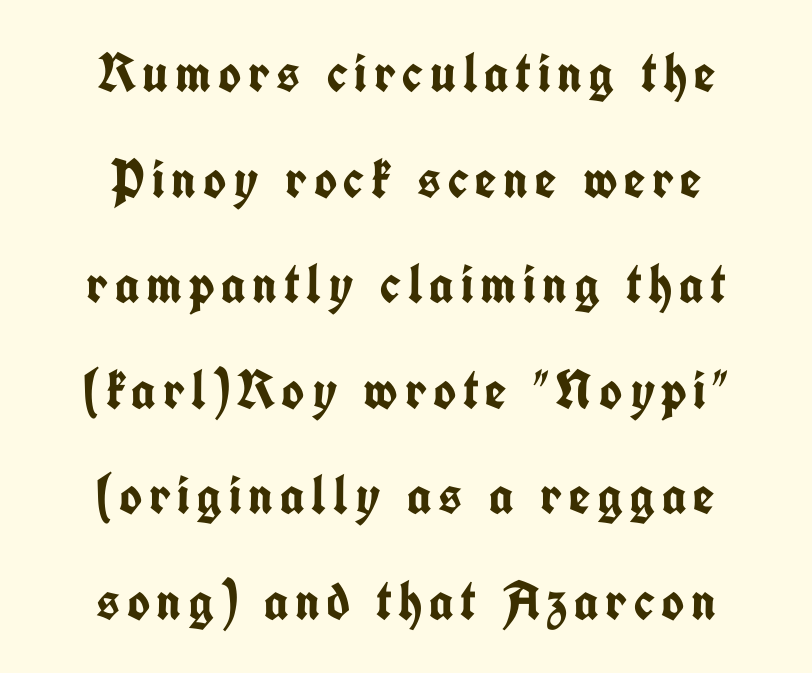
Q: Is the text bold? A: Yes.
Q: Is the text italic (slanted)? A: No, it is upright.
Q: Is the typeface a serif or a sans-serif typeface? A: Sans-serif.
Q: Is the text underlined? A: No.
Q: How is the paragraph aligned? A: Centered.
Q: Is the spacing between lines tight, normal or loose? A: Loose.
Q: Width (condensed, normal, or wide)? A: Condensed.
Q: Stroke contrast? A: Low.
Q: x-height? A: Medium.
Q: Monospaced? A: No.
